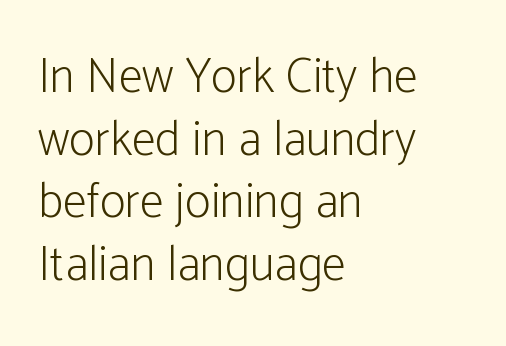
The image shows 49 px light, condensed sans-serif type, upright; set left-aligned, normal line spacing (1.28x), normal letter spacing, not underlined; low stroke contrast and a medium x-height.
